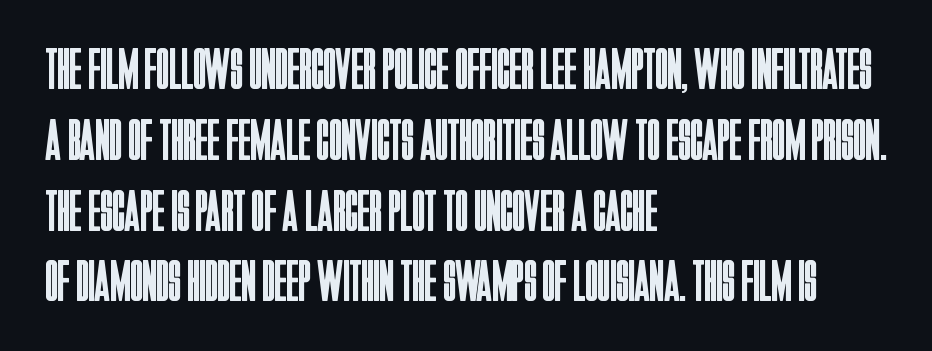
{"serif": "no", "italic": "no", "bold": "no", "weight": "regular", "width": "condensed", "stroke_contrast": "low", "x_height": "large", "monospaced": "no", "underline": "no", "align": "left", "line_spacing_ratio": 1.22, "letter_spacing": "normal", "letter_spacing_em": 0.0, "glyph_px": 58}
